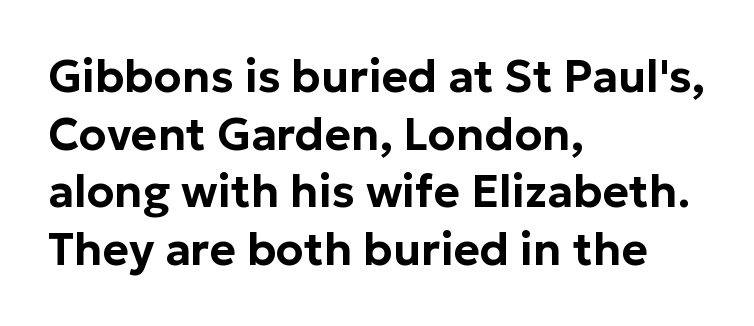
The image shows 45 px sans-serif type, upright; set left-aligned, normal line spacing (1.28x), normal letter spacing, not underlined; low stroke contrast and a medium x-height.
